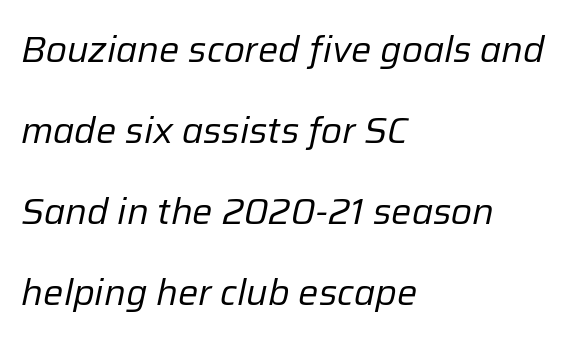
The image shows 36 px regular-weight type, italic (leaning right); set left-aligned, loose line spacing (2.25x), normal letter spacing, not underlined; low stroke contrast and a medium x-height.
